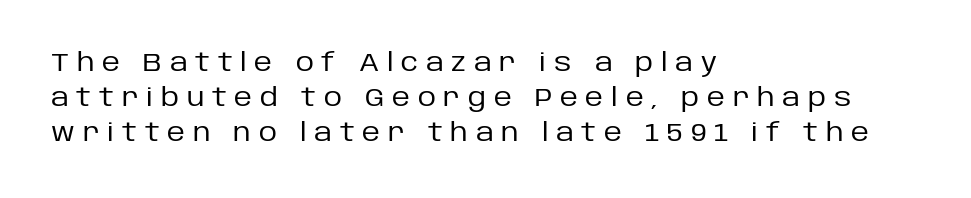
Q: Is the text bold? A: No.
Q: Is the text italic (slanted)? A: No, it is upright.
Q: Is the text underlined? A: No.
Q: How is the paragraph aligned? A: Left-aligned.
Q: Is the spacing between letters normal or unusually wide? A: Unusually wide.
Q: Is the spacing between lines tight, normal or loose? A: Normal.
